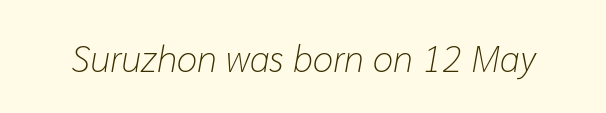
Q: Is the text bold? A: No.
Q: Is the text italic (slanted)? A: Yes, it leans right by about 10 degrees.
Q: Is the text underlined? A: No.
Q: Is the spacing between letters normal or unusually wide? A: Normal.
Q: Width (condensed, normal, or wide)? A: Normal.
Q: Stroke contrast? A: Low.
Q: x-height? A: Medium.
Q: Monospaced? A: No.
